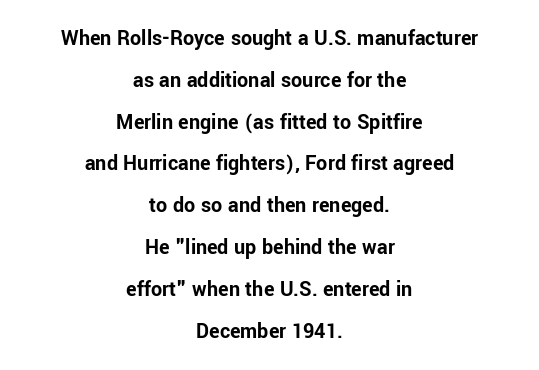
The image shows 22 px bold type, upright; set centered, loose line spacing (1.9x), normal letter spacing, not underlined.
